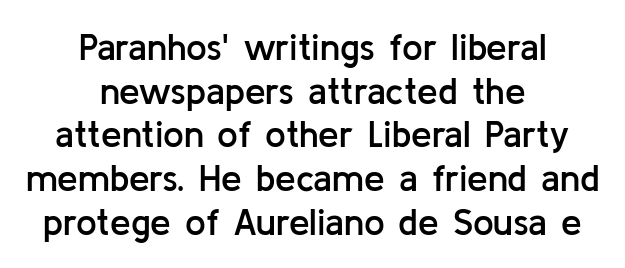
{"serif": "no", "italic": "no", "bold": "semi", "weight": "semibold", "width": "normal", "stroke_contrast": "low", "x_height": "medium", "monospaced": "no", "underline": "no", "align": "center", "line_spacing_ratio": 1.18, "letter_spacing": "normal", "letter_spacing_em": 0.0, "glyph_px": 37}
